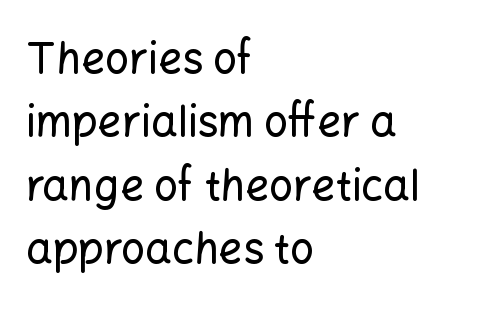
{"serif": "no", "italic": "no", "width": "normal", "stroke_contrast": "low", "x_height": "medium", "monospaced": "no", "underline": "no", "align": "left", "line_spacing": "normal", "line_spacing_ratio": 1.51, "letter_spacing": "normal", "letter_spacing_em": 0.0, "glyph_px": 42}
